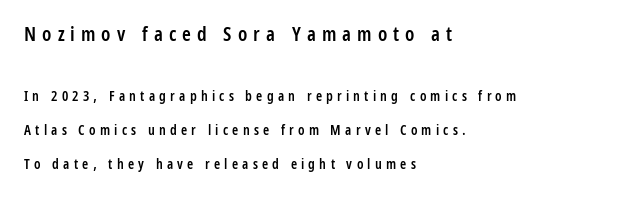
Q: Is the text bold? A: Semi-bold.
Q: Is the text italic (slanted)? A: No, it is upright.
Q: Is the text underlined? A: No.
Q: How is the paragraph aligned? A: Left-aligned.
Q: Is the spacing between letters normal or unusually wide? A: Unusually wide.
Q: Is the spacing between lines tight, normal or loose? A: Loose.
Q: Which block of text is set in a larger size, the first (top) or the second (bottom)? A: The first (top) one.
